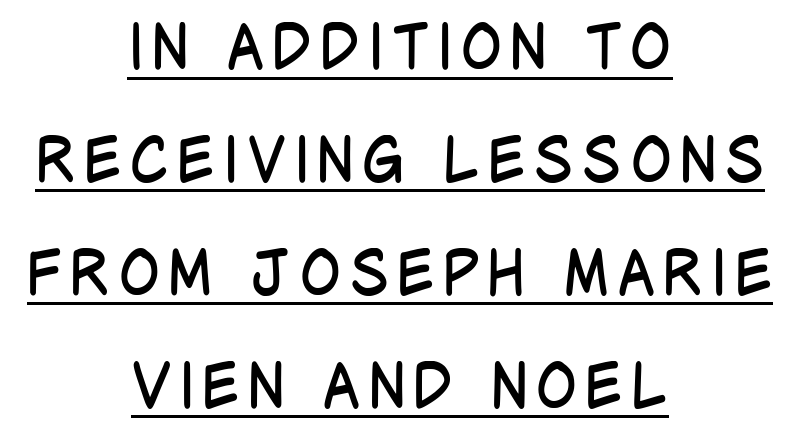
{"serif": "no", "italic": "no", "bold": "no", "weight": "regular", "width": "condensed", "stroke_contrast": "low", "x_height": "large", "monospaced": "no", "underline": "yes", "align": "center", "line_spacing_ratio": 1.82, "glyph_px": 62}
